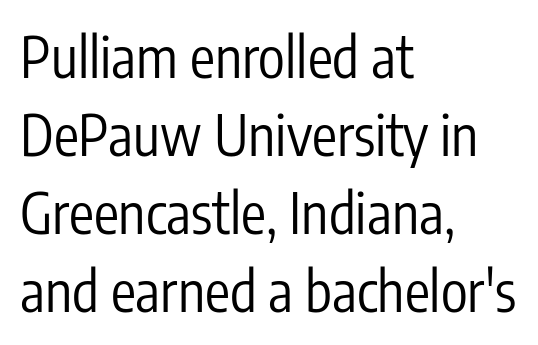
Q: Is the text bold? A: No.
Q: Is the text italic (slanted)? A: No, it is upright.
Q: Is the typeface a serif or a sans-serif typeface? A: Sans-serif.
Q: Is the text underlined? A: No.
Q: How is the paragraph aligned? A: Left-aligned.
Q: Is the spacing between letters normal or unusually wide? A: Normal.
Q: Is the spacing between lines tight, normal or loose? A: Normal.
Q: Width (condensed, normal, or wide)? A: Condensed.
Q: Stroke contrast? A: Low.
Q: x-height? A: Medium.
Q: Monospaced? A: No.
